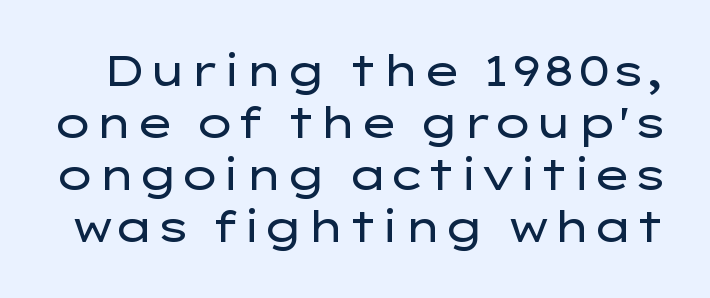
Q: Is the text bold? A: No.
Q: Is the text italic (slanted)? A: No, it is upright.
Q: Is the typeface a serif or a sans-serif typeface? A: Sans-serif.
Q: Is the text underlined? A: No.
Q: Is the spacing between letters normal or unusually wide? A: Normal.
Q: Width (condensed, normal, or wide)? A: Wide.
Q: Stroke contrast? A: Low.
Q: x-height? A: Medium.
Q: Monospaced? A: No.
